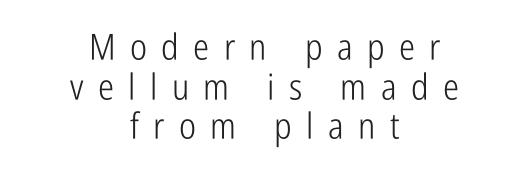
The image shows 36 px light, condensed sans-serif type, upright; set centered, tight line spacing (1.1x), unusually wide letter spacing (+0.4 em), not underlined; low stroke contrast and a medium x-height.
